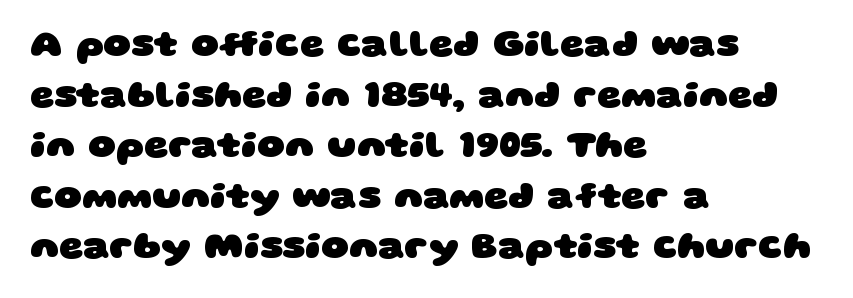
This rendering features lettering with no underline. Caption: standard tracking, unaltered. Character widths vary here, with narrow letters taking less room than wide ones. The paragraph has a hard left edge and a soft right edge.
